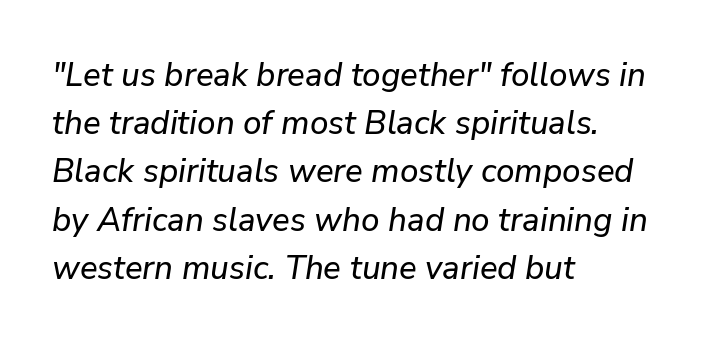
Q: Is the text italic (slanted)? A: Yes, it leans right by about 9 degrees.
Q: Is the text underlined? A: No.
Q: How is the paragraph aligned? A: Left-aligned.
Q: Is the spacing between letters normal or unusually wide? A: Normal.
Q: Is the spacing between lines tight, normal or loose? A: Normal.
Q: Width (condensed, normal, or wide)? A: Normal.
Q: Stroke contrast? A: Low.
Q: x-height? A: Medium.
Q: Monospaced? A: No.
